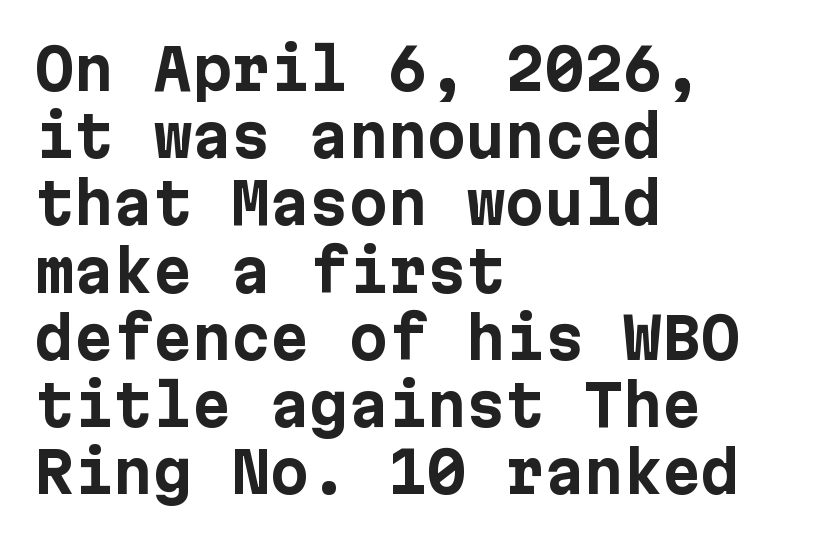
Any mark beneath the type? The region is blank. Serif or sans? Sans — the stroke terminals are bare. Upright lettering throughout. The rag falls on the right side of this text block. Students, this is bold: see how much ink each stroke carries.
